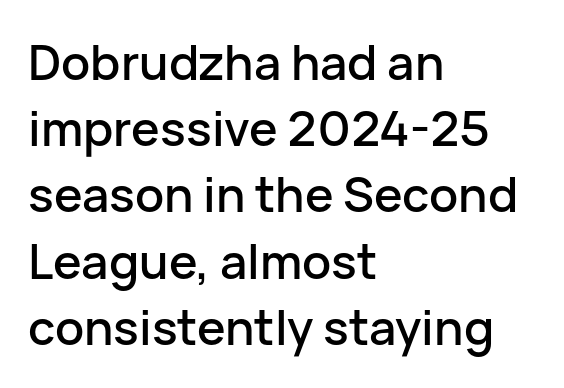
The rows are spaced the way most documents space them. Caption: multi-line text, flush left, ragged right. Is this a fixed-width face? No — the glyphs have proportional, varying widths. Tracking here is standard; glyphs follow each other at the usual distance.
